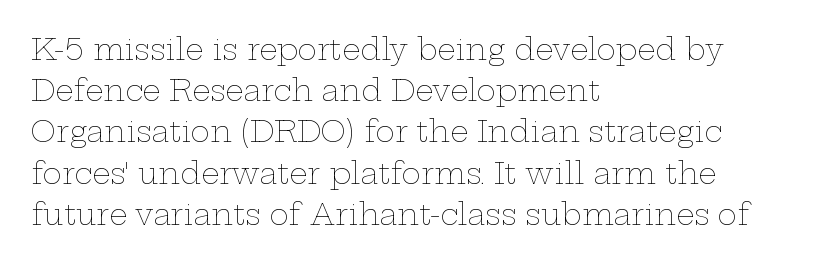
{"italic": "no", "bold": "no", "weight": "thin", "width": "wide", "stroke_contrast": "low", "x_height": "medium", "monospaced": "no", "underline": "no", "align": "left", "line_spacing": "normal", "line_spacing_ratio": 1.42, "letter_spacing": "normal", "letter_spacing_em": 0.0, "glyph_px": 29}
